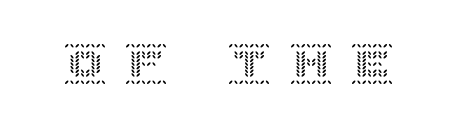
Q: Is the text italic (slanted)? A: No, it is upright.
Q: Is the text underlined? A: No.
Q: Is the spacing between letters normal or unusually wide? A: Unusually wide.
Q: Width (condensed, normal, or wide)? A: Normal.
Q: x-height? A: Large.
